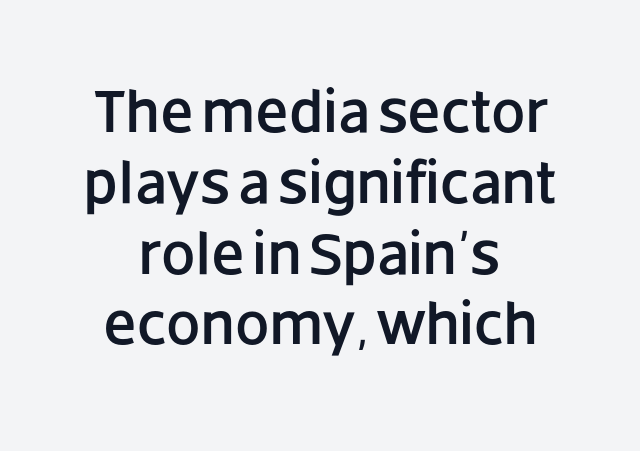
The image shows 61 px sans-serif type, upright; set centered, line spacing 1.16x, normal letter spacing, not underlined; low stroke contrast and a large x-height.
